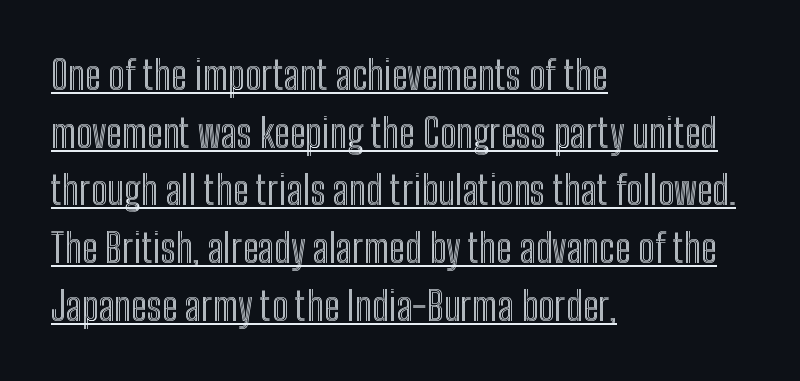
{"italic": "no", "width": "condensed", "x_height": "medium", "monospaced": "no", "underline": "yes", "align": "left", "line_spacing": "normal", "line_spacing_ratio": 1.48, "letter_spacing": "normal", "letter_spacing_em": 0.0, "glyph_px": 39}
